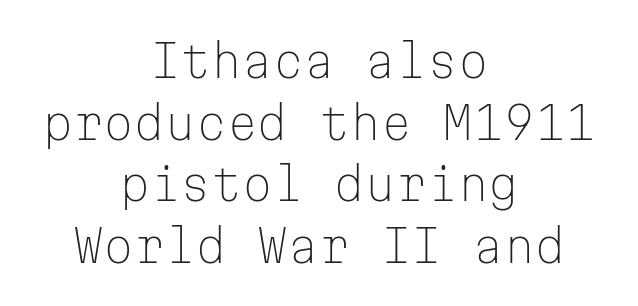
Heft: none added — not bold. Standard letterfit; no display-style spreading of the glyphs. A typesetter would call this monospace, since all characters share one set width. Descenders hang freely into open space. Quick note: interline space is typical.
